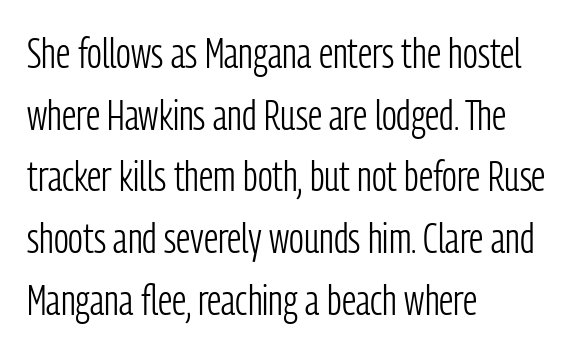
{"serif": "no", "italic": "no", "bold": "no", "weight": "light", "width": "condensed", "stroke_contrast": "low", "x_height": "medium", "monospaced": "no", "underline": "no", "align": "left", "line_spacing": "normal", "line_spacing_ratio": 1.47, "letter_spacing": "normal", "letter_spacing_em": 0.0, "glyph_px": 42}
